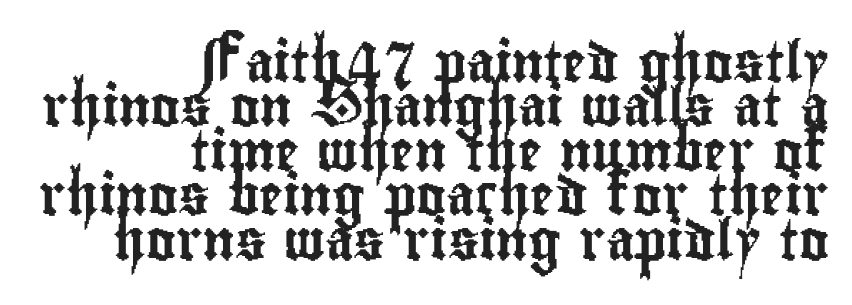
Q: Is the text italic (slanted)? A: No, it is upright.
Q: Is the typeface a serif or a sans-serif typeface? A: Sans-serif.
Q: Is the text underlined? A: No.
Q: How is the paragraph aligned? A: Right-aligned.
Q: Is the spacing between letters normal or unusually wide? A: Normal.
Q: Is the spacing between lines tight, normal or loose? A: Tight.
Q: Width (condensed, normal, or wide)? A: Condensed.
Q: Stroke contrast? A: Low.
Q: x-height? A: Small.
Q: Monospaced? A: No.
